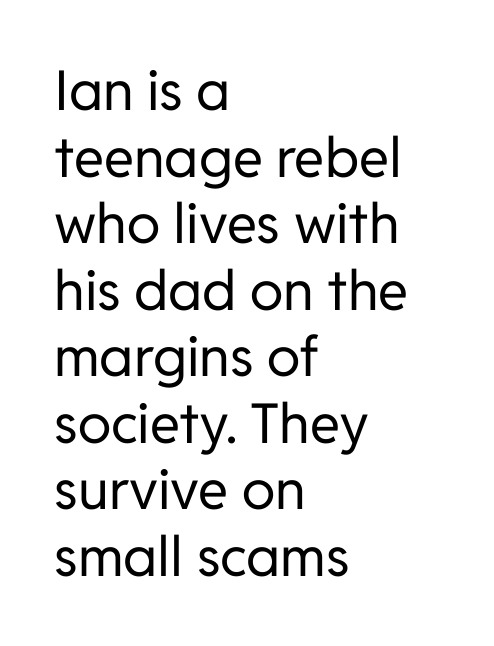
The image shows 55 px regular-weight sans-serif type, upright; set left-aligned, line spacing 1.21x, normal letter spacing, not underlined; low stroke contrast and a medium x-height.
